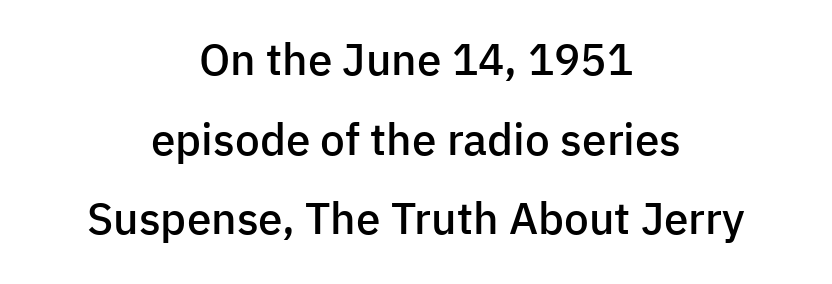
{"serif": "no", "italic": "no", "bold": "semi", "weight": "semibold", "width": "normal", "stroke_contrast": "low", "x_height": "medium", "monospaced": "no", "underline": "no", "align": "center", "line_spacing_ratio": 1.81, "letter_spacing": "normal", "letter_spacing_em": 0.0, "glyph_px": 44}
